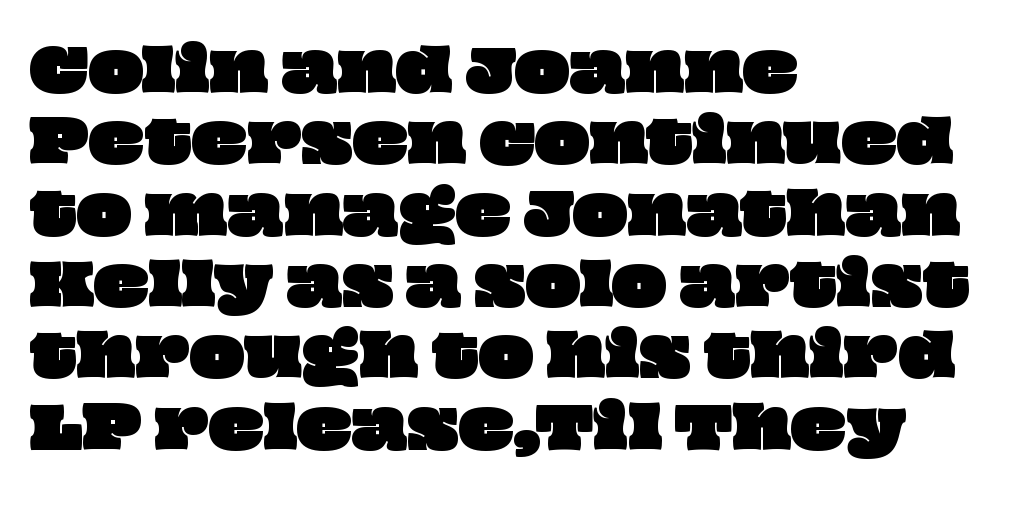
The image shows 58 px wide type; set left-aligned, line spacing 1.23x, normal letter spacing, not underlined; low stroke contrast and a large x-height.
